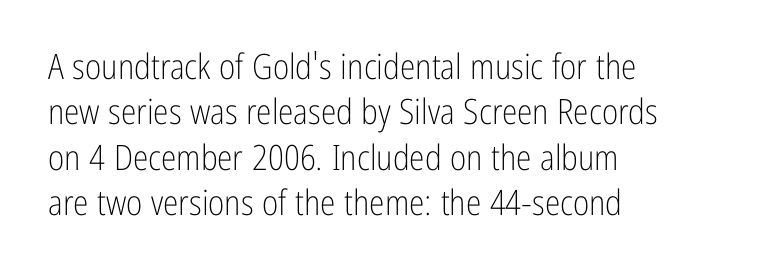
The image shows 35 px light, condensed sans-serif type, upright; set left-aligned, normal line spacing (1.3x), normal letter spacing, not underlined; low stroke contrast and a medium x-height.
